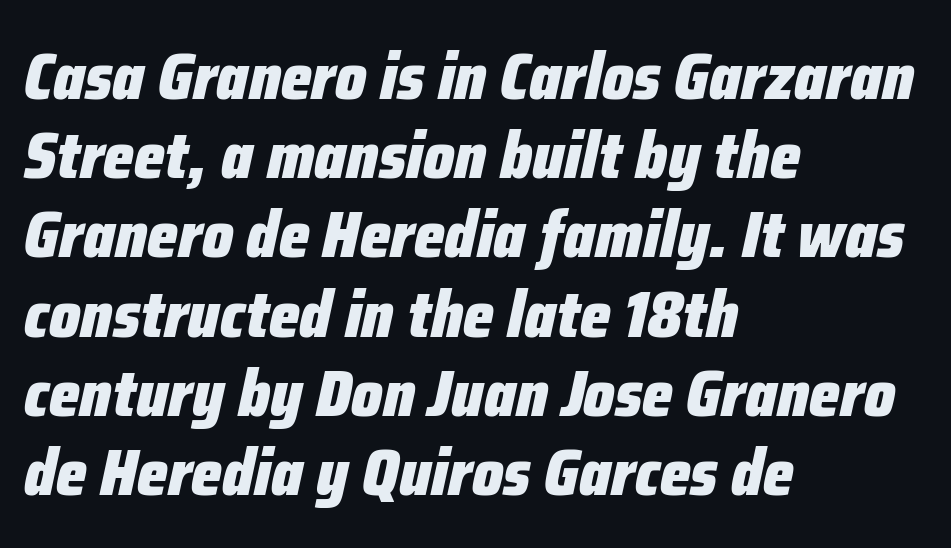
{"italic": "yes", "lean": "right", "slant_degrees": 12, "bold": "yes", "weight": "heavy", "width": "condensed", "stroke_contrast": "low", "x_height": "medium", "monospaced": "no", "underline": "no", "align": "left", "line_spacing_ratio": 1.2, "letter_spacing": "normal", "letter_spacing_em": 0.0, "glyph_px": 66}
